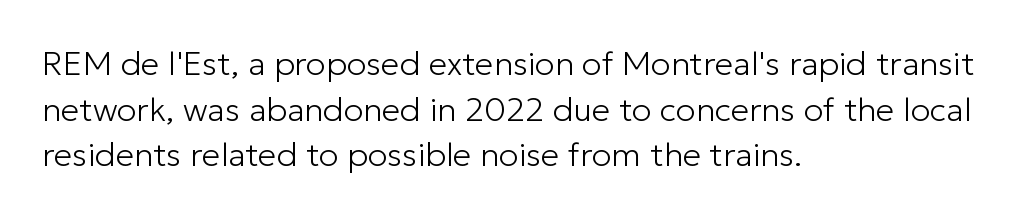
The image shows 33 px light sans-serif type, upright; set left-aligned, normal line spacing (1.38x), normal letter spacing, not underlined; low stroke contrast and a medium x-height.
